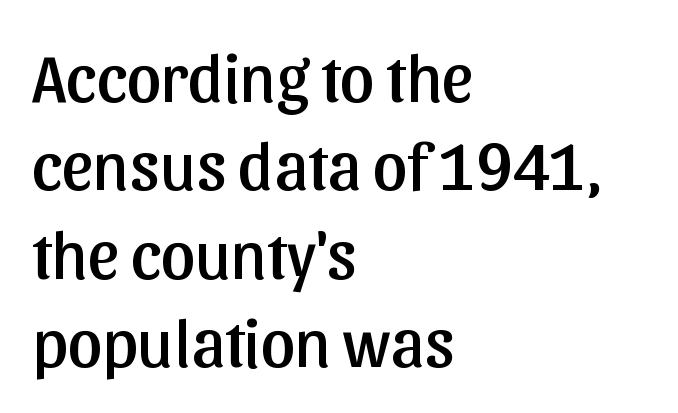
{"serif": "no", "italic": "no", "width": "normal", "stroke_contrast": "low", "x_height": "medium", "monospaced": "no", "underline": "no", "align": "left", "line_spacing": "normal", "line_spacing_ratio": 1.3, "letter_spacing": "normal", "letter_spacing_em": 0.0, "glyph_px": 68}
